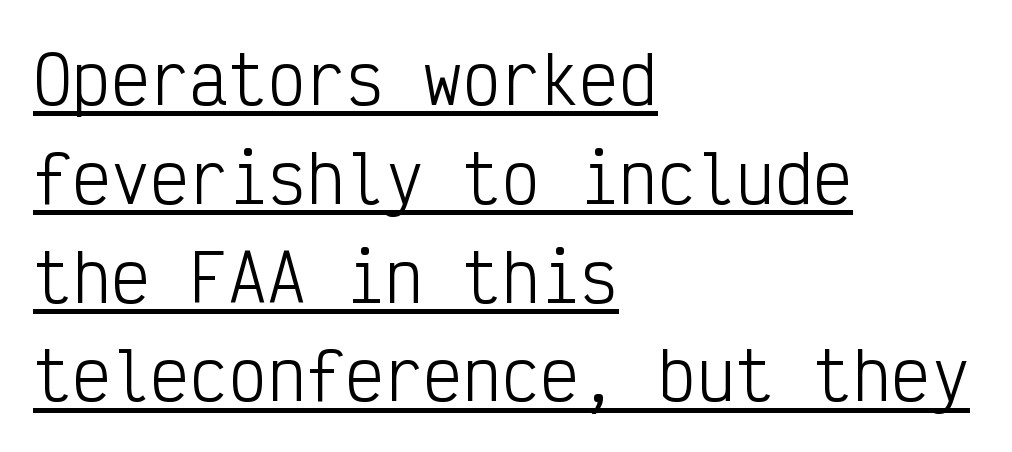
Is there much room between lines? A standard amount, neither cramped nor airy. You can tell from the bare stems that sans-serif type was used. The letters march in equal steps, a hallmark of fixed-pitch type. The sample's only ornament is a line tracing under the words. Here the glyphs are tracked normally, forming tight word shapes.
